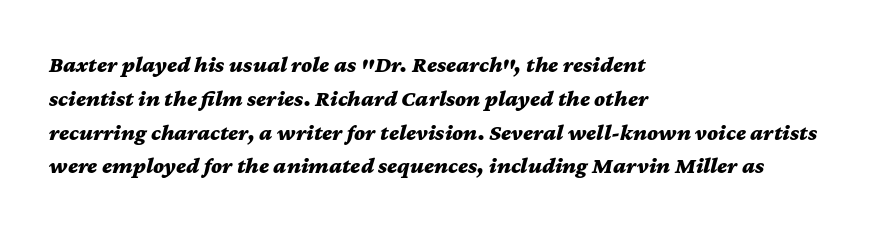
The image shows 23 px bold type, italic (leaning right); set left-aligned, normal line spacing (1.47x), normal letter spacing, not underlined.
